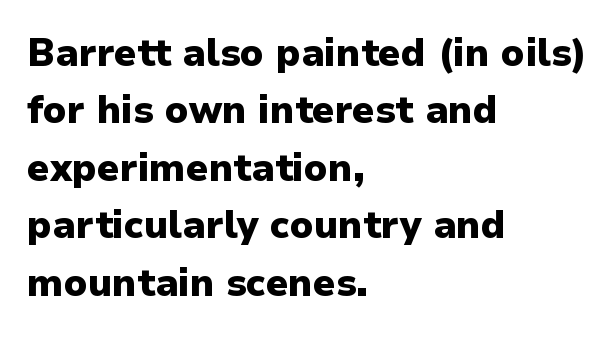
Q: Is the text bold? A: Yes.
Q: Is the text italic (slanted)? A: No, it is upright.
Q: Is the typeface a serif or a sans-serif typeface? A: Sans-serif.
Q: Is the text underlined? A: No.
Q: How is the paragraph aligned? A: Left-aligned.
Q: Is the spacing between letters normal or unusually wide? A: Normal.
Q: Is the spacing between lines tight, normal or loose? A: Normal.
Q: Width (condensed, normal, or wide)? A: Normal.
Q: Stroke contrast? A: Low.
Q: x-height? A: Medium.
Q: Monospaced? A: No.
